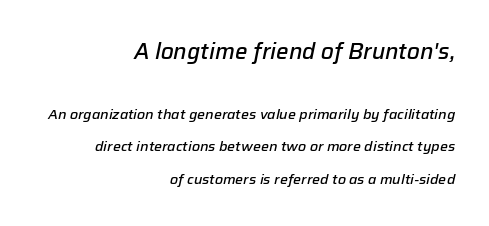
Q: Is the text bold? A: Semi-bold.
Q: Is the text italic (slanted)? A: Yes, it leans right by about 12 degrees.
Q: Is the text underlined? A: No.
Q: How is the paragraph aligned? A: Right-aligned.
Q: Is the spacing between letters normal or unusually wide? A: Normal.
Q: Is the spacing between lines tight, normal or loose? A: Loose.
Q: Which block of text is set in a larger size, the first (top) or the second (bottom)? A: The first (top) one.
